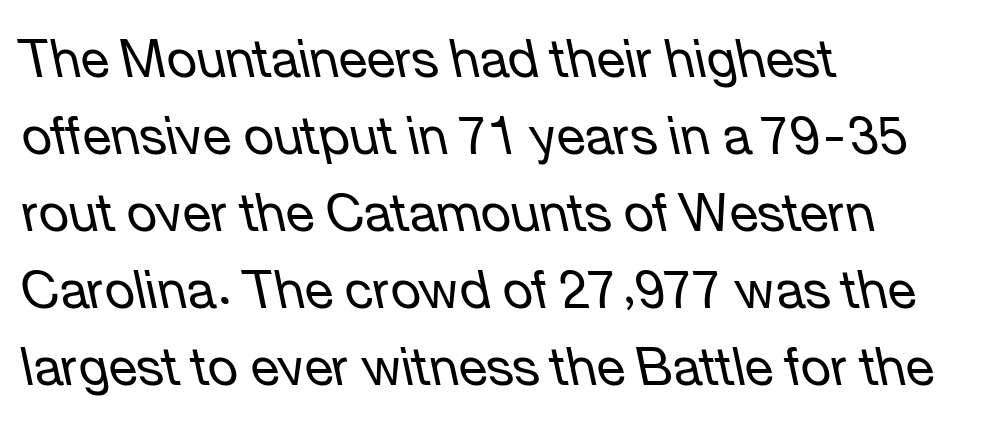
Q: Is the text bold? A: No.
Q: Is the text italic (slanted)? A: Yes, it leans left by about 12 degrees.
Q: Is the text underlined? A: No.
Q: How is the paragraph aligned? A: Left-aligned.
Q: Is the spacing between letters normal or unusually wide? A: Normal.
Q: Is the spacing between lines tight, normal or loose? A: Normal.
Q: Width (condensed, normal, or wide)? A: Normal.
Q: Stroke contrast? A: Low.
Q: x-height? A: Medium.
Q: Monospaced? A: No.
